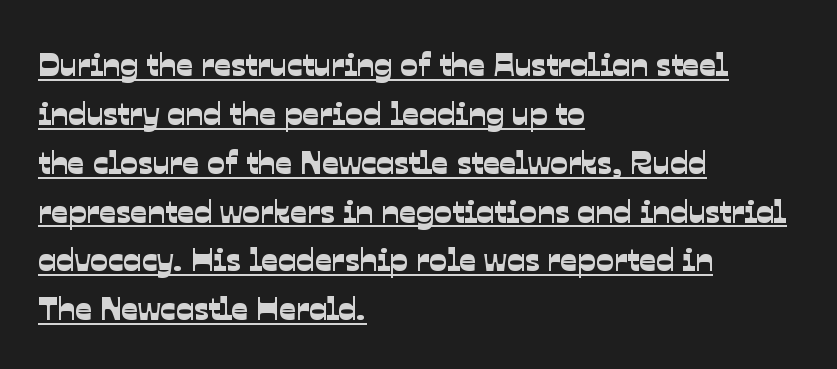
The image shows 33 px sans-serif type; set left-aligned, normal line spacing (1.48x), normal letter spacing, underlined; low stroke contrast and a medium x-height.
